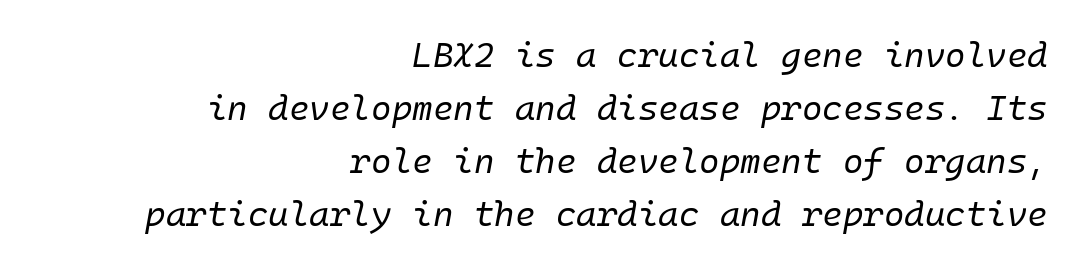
{"italic": "yes", "lean": "right", "slant_degrees": 10, "bold": "no", "weight": "regular", "width": "normal", "stroke_contrast": "low", "x_height": "medium", "underline": "no", "align": "right", "line_spacing": "normal", "line_spacing_ratio": 1.51, "letter_spacing": "normal", "letter_spacing_em": 0.0, "glyph_px": 35}
